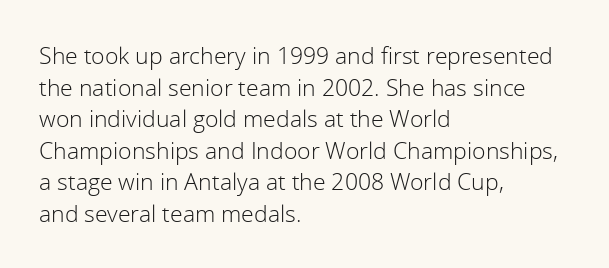
Q: Is the text bold? A: No.
Q: Is the text italic (slanted)? A: No, it is upright.
Q: Is the text underlined? A: No.
Q: How is the paragraph aligned? A: Left-aligned.
Q: Is the spacing between letters normal or unusually wide? A: Normal.
Q: Is the spacing between lines tight, normal or loose? A: Normal.
